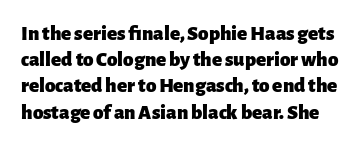
The image shows 21 px bold type, upright; set normal line spacing (1.25x), normal letter spacing, not underlined.
